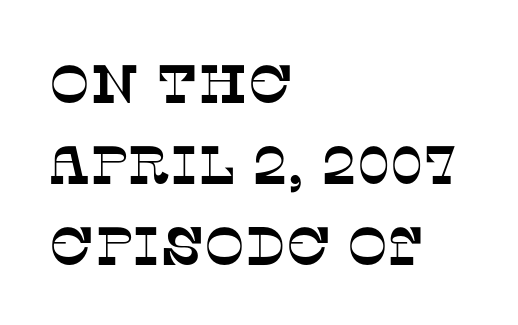
Unmarked baselines from the first word to the last. The face used here is proportionally spaced, like ordinary book or web type. A normal amount of white space separates one row of letters from the next. The lines are quadded left.
